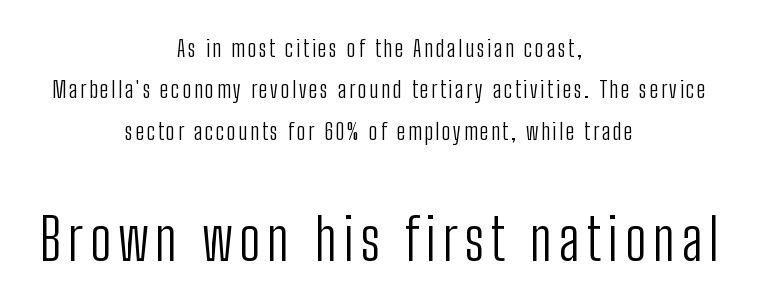
{"serif": "no", "italic": "no", "bold": "no", "weight": "light", "width": "condensed", "stroke_contrast": "low", "x_height": "medium", "monospaced": "no", "underline": "no", "align": "center", "line_spacing_ratio": 1.8, "larger_block": "second", "size_ratio": 2.48, "glyph_px": 57}
